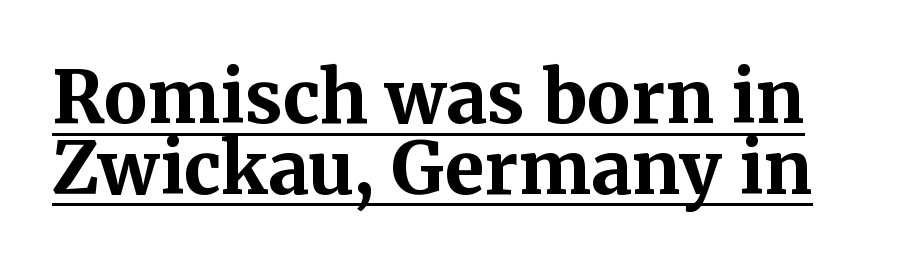
Q: Is the text bold? A: Yes.
Q: Is the text italic (slanted)? A: No, it is upright.
Q: Is the typeface a serif or a sans-serif typeface? A: Serif.
Q: Is the text underlined? A: Yes.
Q: Is the spacing between letters normal or unusually wide? A: Normal.
Q: Is the spacing between lines tight, normal or loose? A: Tight.
Q: Width (condensed, normal, or wide)? A: Normal.
Q: Stroke contrast? A: Medium.
Q: x-height? A: Medium.
Q: Monospaced? A: No.
